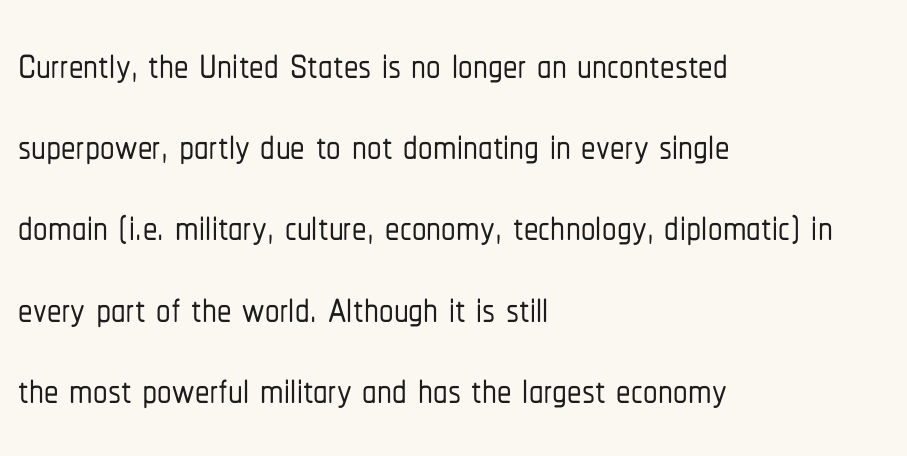
{"serif": "no", "italic": "no", "width": "condensed", "stroke_contrast": "low", "x_height": "medium", "monospaced": "no", "underline": "no", "align": "left", "line_spacing": "normal", "line_spacing_ratio": 1.4, "letter_spacing": "normal", "letter_spacing_em": 0.0, "glyph_px": 58}
